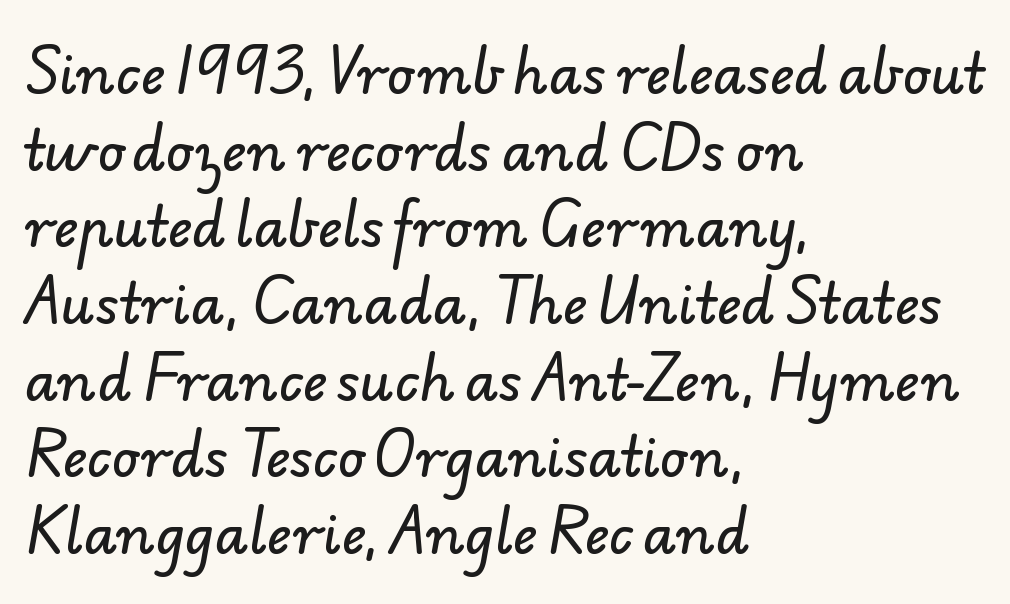
Q: Is the typeface a serif or a sans-serif typeface? A: Sans-serif.
Q: Is the text underlined? A: No.
Q: How is the paragraph aligned? A: Left-aligned.
Q: Is the spacing between letters normal or unusually wide? A: Normal.
Q: Is the spacing between lines tight, normal or loose? A: Normal.
Q: Width (condensed, normal, or wide)? A: Normal.
Q: Stroke contrast? A: Low.
Q: x-height? A: Small.
Q: Monospaced? A: No.
